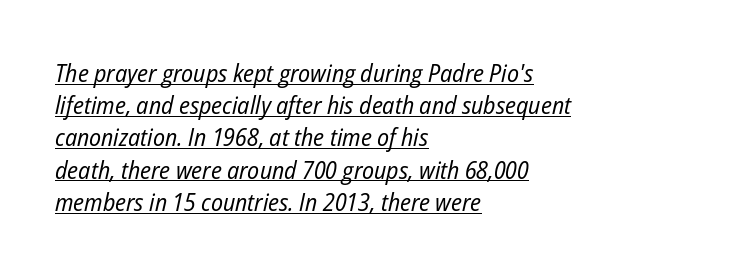
The image shows 25 px text type, italic (leaning right); set left-aligned, normal line spacing (1.29x), normal letter spacing, underlined.
